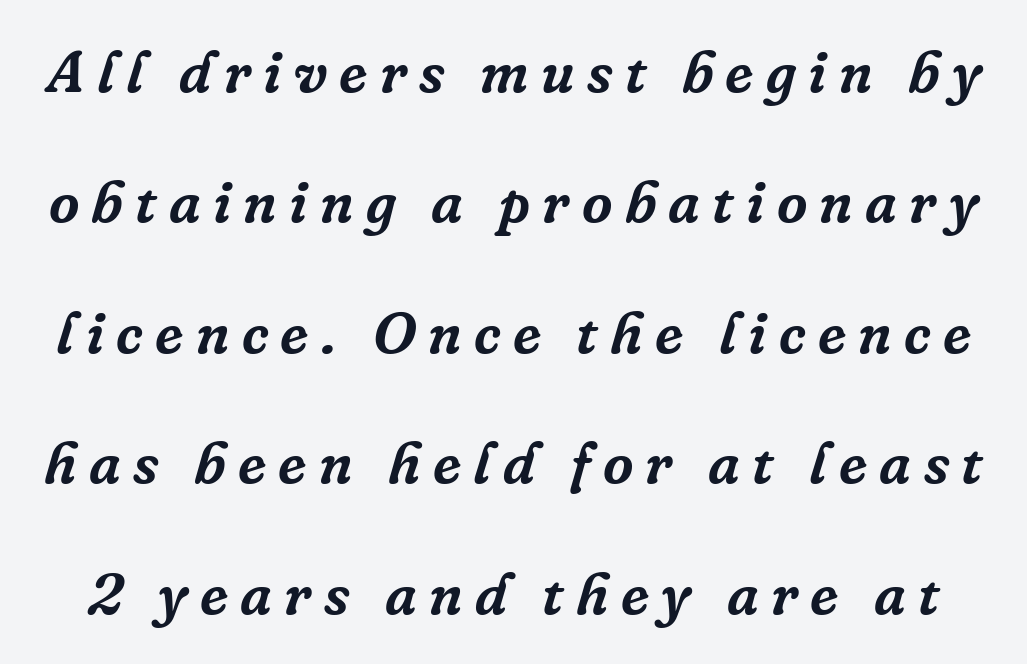
The image shows 59 px serif type, italic (leaning right); set loose line spacing (2.21x), unusually wide letter spacing (+0.21 em), not underlined; low stroke contrast and a medium x-height.
